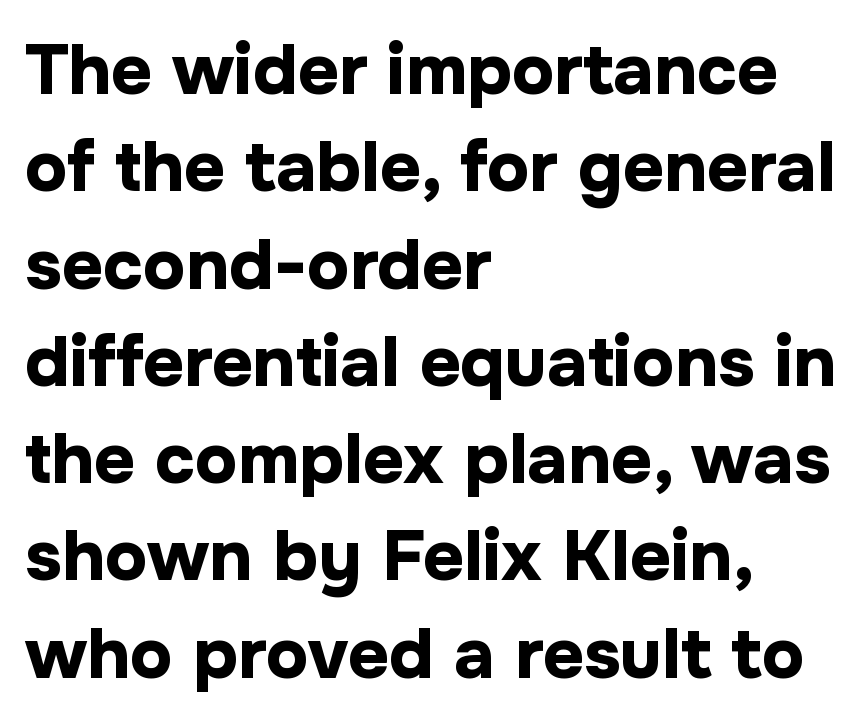
The image shows 71 px bold sans-serif type, upright; set left-aligned, normal line spacing (1.37x), normal letter spacing, not underlined; low stroke contrast and a medium x-height.
